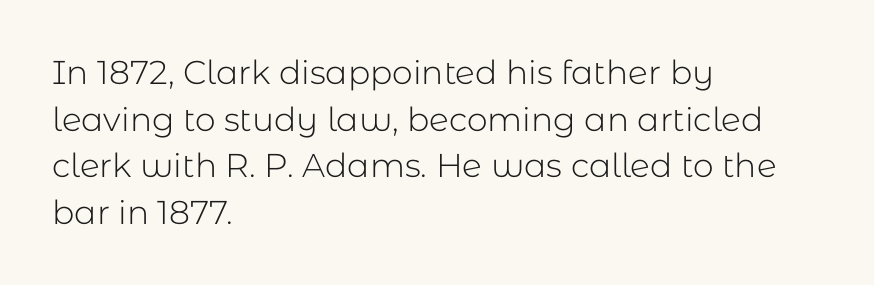
Q: Is the text bold? A: No.
Q: Is the text italic (slanted)? A: No, it is upright.
Q: Is the typeface a serif or a sans-serif typeface? A: Sans-serif.
Q: Is the text underlined? A: No.
Q: How is the paragraph aligned? A: Left-aligned.
Q: Is the spacing between letters normal or unusually wide? A: Normal.
Q: Is the spacing between lines tight, normal or loose? A: Normal.
Q: Width (condensed, normal, or wide)? A: Normal.
Q: Stroke contrast? A: Low.
Q: x-height? A: Medium.
Q: Monospaced? A: No.
